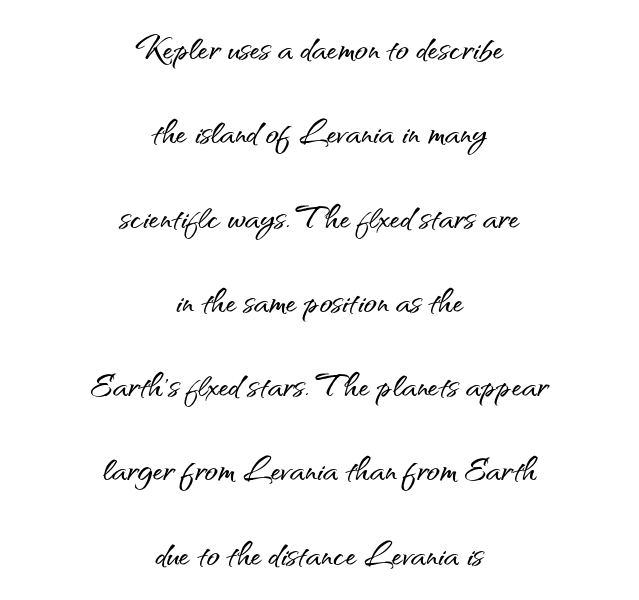
Q: Is the text italic (slanted)? A: Yes.
Q: Is the typeface a serif or a sans-serif typeface? A: Sans-serif.
Q: Is the text underlined? A: No.
Q: How is the paragraph aligned? A: Centered.
Q: Is the spacing between letters normal or unusually wide? A: Normal.
Q: Is the spacing between lines tight, normal or loose? A: Loose.
Q: Width (condensed, normal, or wide)? A: Normal.
Q: Stroke contrast? A: Medium.
Q: x-height? A: Small.
Q: Monospaced? A: No.
